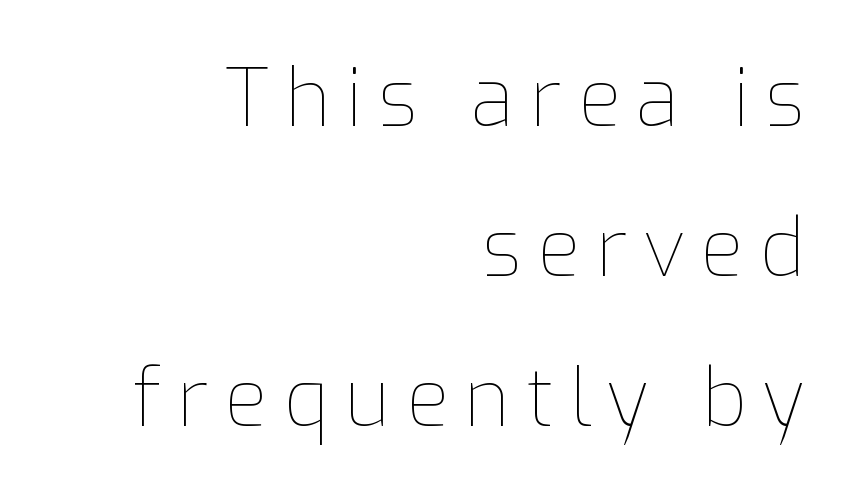
The image shows 79 px thin type, upright; set right-aligned, loose line spacing (1.9x), unusually wide letter spacing (+0.2 em), not underlined; low stroke contrast and a medium x-height.
